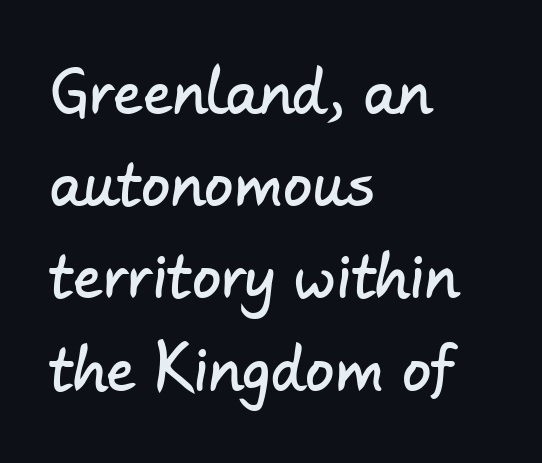
You can tell from the bare stems that sans-serif type was used. Is the block centered? No — it sits flush against the left margin. Lines of text with bare space underneath. Proportional: the letters do not fall into vertical columns. The letterforms sit shoulder to shoulder at normal distance.
